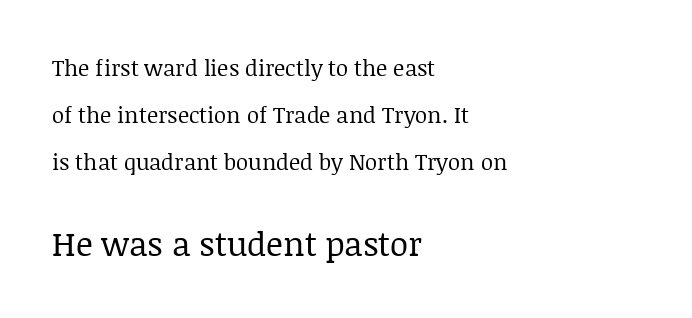
Q: Is the text bold? A: No.
Q: Is the text italic (slanted)? A: No, it is upright.
Q: Is the typeface a serif or a sans-serif typeface? A: Serif.
Q: Is the text underlined? A: No.
Q: How is the paragraph aligned? A: Left-aligned.
Q: Is the spacing between letters normal or unusually wide? A: Normal.
Q: Is the spacing between lines tight, normal or loose? A: Loose.
Q: Which block of text is set in a larger size, the first (top) or the second (bottom)? A: The second (bottom) one.
Q: Width (condensed, normal, or wide)? A: Normal.
Q: Stroke contrast? A: Low.
Q: x-height? A: Large.
Q: Monospaced? A: No.
